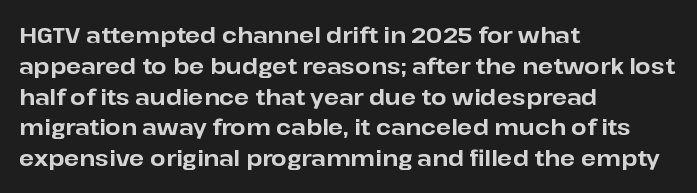
Q: Is the text bold? A: Yes.
Q: Is the text italic (slanted)? A: No, it is upright.
Q: Is the text underlined? A: No.
Q: How is the paragraph aligned? A: Left-aligned.
Q: Is the spacing between letters normal or unusually wide? A: Normal.
Q: Is the spacing between lines tight, normal or loose? A: Normal.
